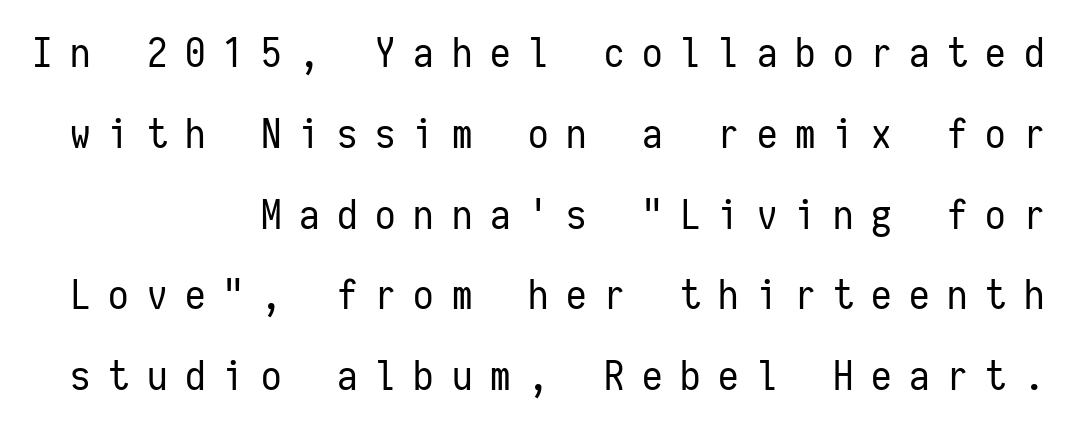
{"serif": "no", "italic": "no", "bold": "no", "weight": "regular", "width": "condensed", "stroke_contrast": "low", "x_height": "medium", "monospaced": "yes", "underline": "no", "line_spacing": "loose", "line_spacing_ratio": 1.97, "letter_spacing": "wide", "letter_spacing_em": 0.43, "glyph_px": 41}
